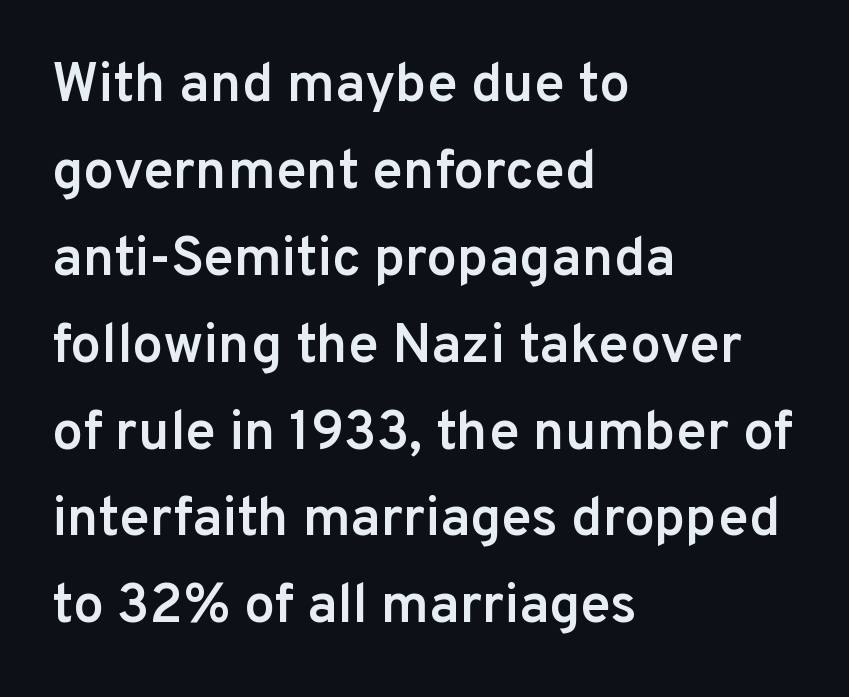
The image shows 55 px semibold sans-serif type, upright; set left-aligned, normal line spacing (1.58x), normal letter spacing, not underlined; low stroke contrast and a medium x-height.
